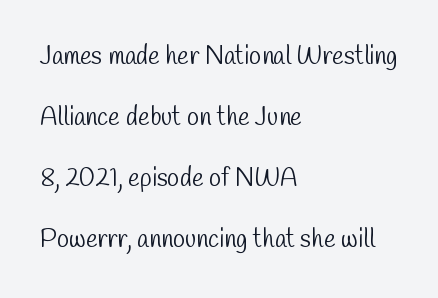
The image shows 25 px text type; set left-aligned, loose line spacing (2.44x), normal letter spacing, not underlined.
